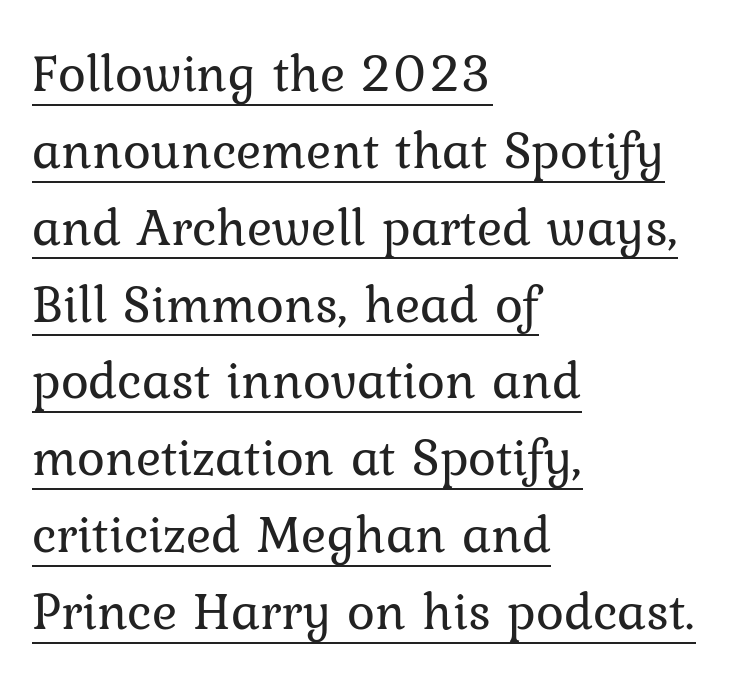
The lines in this sample share a left origin and differ only in where they stop. Honestly, the row spacing looks completely unremarkable. Tracking here is standard; glyphs follow each other at the usual distance. The lettering is marked with a stroke running underneath it. Note the varied advance widths — an 'i' is clearly narrower than an 'm'. Each stroke keeps to a modest, everyday thickness or less.
